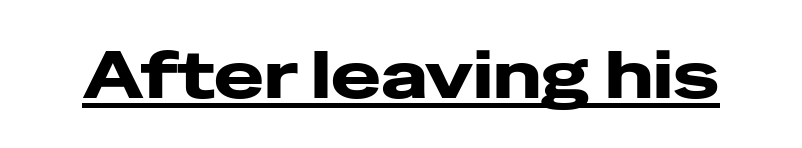
Q: Is the text italic (slanted)? A: No, it is upright.
Q: Is the typeface a serif or a sans-serif typeface? A: Sans-serif.
Q: Is the text underlined? A: Yes.
Q: Is the spacing between letters normal or unusually wide? A: Normal.
Q: Width (condensed, normal, or wide)? A: Wide.
Q: Stroke contrast? A: Low.
Q: x-height? A: Medium.
Q: Monospaced? A: No.
